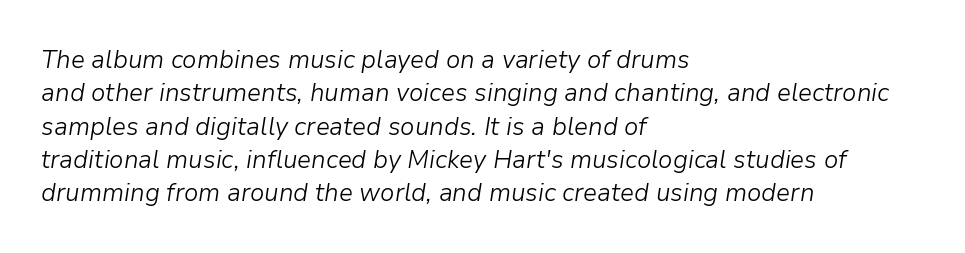
The image shows 26 px text type, italic (leaning right); set left-aligned, normal line spacing (1.28x), normal letter spacing, not underlined.
